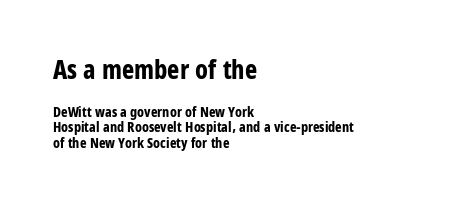
The image shows 26 px bold type, upright; set left-aligned, tight line spacing (1.11x), normal letter spacing, not underlined; the first (top) block is 1.86x larger.
